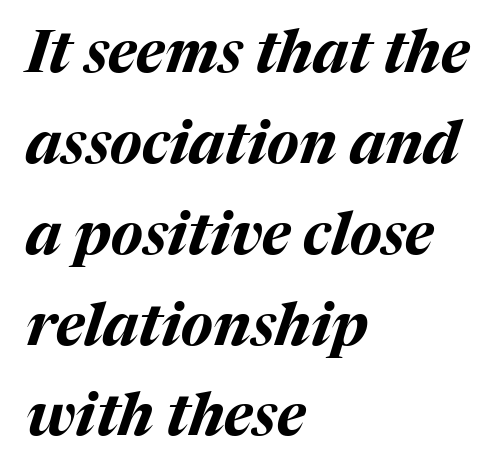
A bare baseline throughout the passage. Thick stems and heavy bowls — unmistakably bold. Slant detected: the letters are inclined. This rendering uses left alignment, leaving the right contour irregular. Short note: letters normally spaced. Each letter keeps its own natural width here, so spacing adapts to shape.
